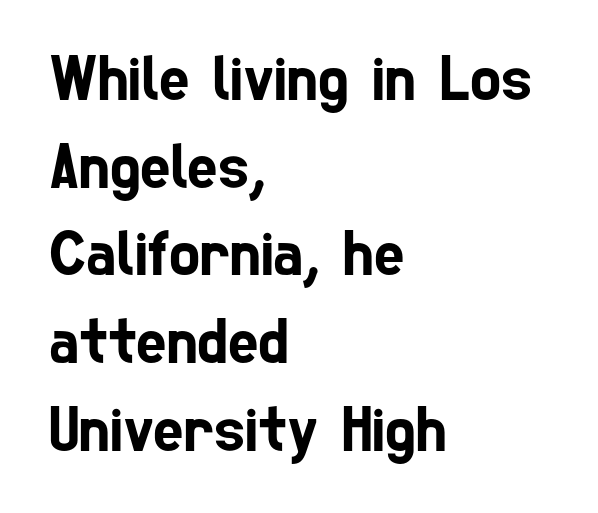
{"serif": "no", "width": "condensed", "stroke_contrast": "low", "x_height": "medium", "monospaced": "no", "underline": "no", "align": "left", "line_spacing": "normal", "line_spacing_ratio": 1.35, "letter_spacing": "normal", "letter_spacing_em": 0.0, "glyph_px": 65}
